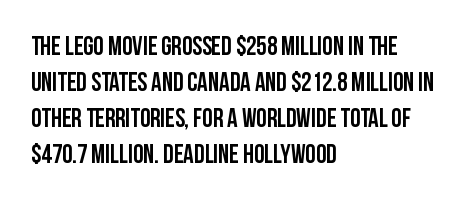
The image shows 26 px text type, upright; set left-aligned, normal line spacing (1.39x), normal letter spacing, not underlined.
